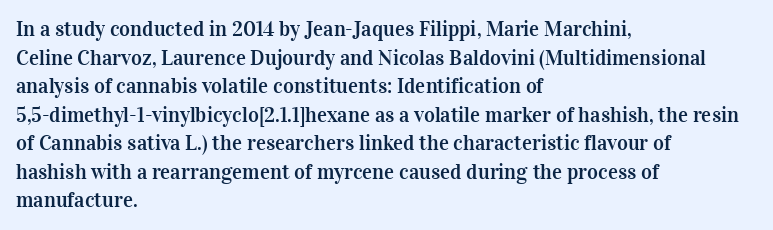
The rendering keeps characters at their native spacing. Does the lettering tilt? It doesn't — this is upright. Descender tails drop into unmarked territory. The lines sit at an ordinary, default distance from one another. One-word summary of the alignment: left.
